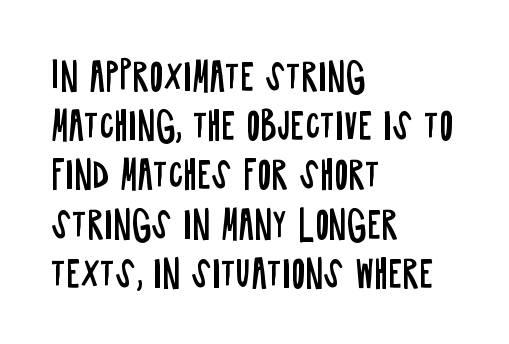
Proportional: the letters do not fall into vertical columns. The glyphs are unaccompanied by any horizontal stroke below them. The typography opts for an upright posture over an oblique one. Nothing heavy about these letters — not bold at all. The characters display no serif detailing; their extremities are plain. How would I describe the line gaps? Plain and ordinary.
